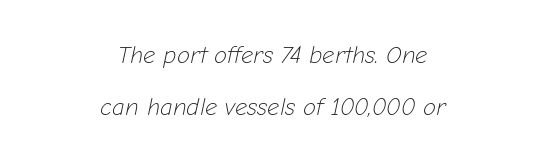
{"italic": "yes", "lean": "right", "slant_degrees": 12, "bold": "no", "underline": "no", "align": "center", "line_spacing": "loose", "line_spacing_ratio": 2.17, "letter_spacing": "normal", "letter_spacing_em": 0.0, "glyph_px": 24}
